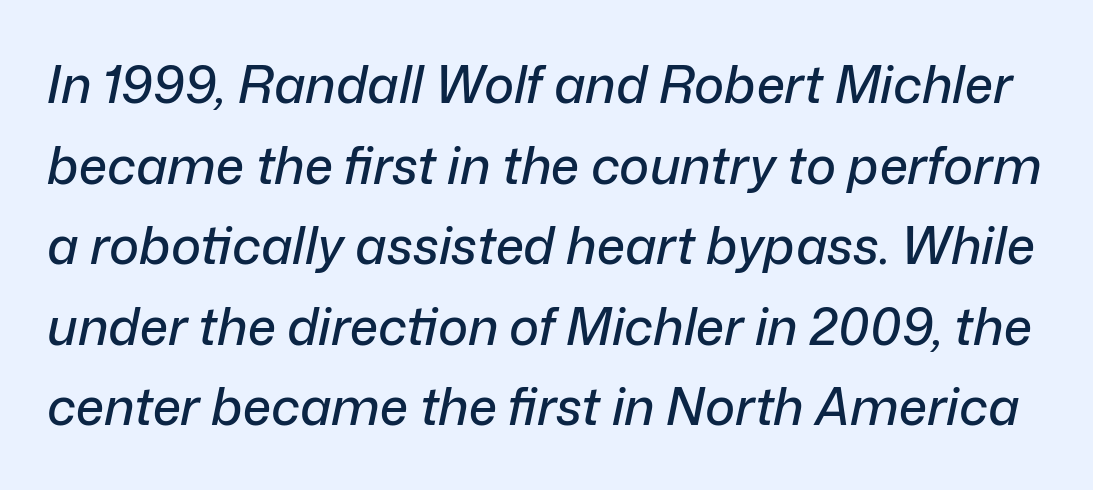
Q: Is the text italic (slanted)? A: Yes, it leans right by about 12 degrees.
Q: Is the text underlined? A: No.
Q: Is the spacing between letters normal or unusually wide? A: Normal.
Q: Is the spacing between lines tight, normal or loose? A: Normal.
Q: Width (condensed, normal, or wide)? A: Normal.
Q: Stroke contrast? A: Low.
Q: x-height? A: Medium.
Q: Monospaced? A: No.
